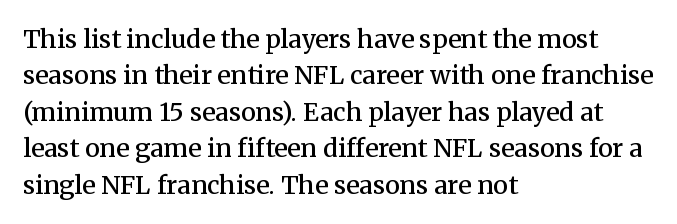
The image shows 25 px text type, upright; set left-aligned, normal line spacing (1.46x), normal letter spacing, not underlined.
